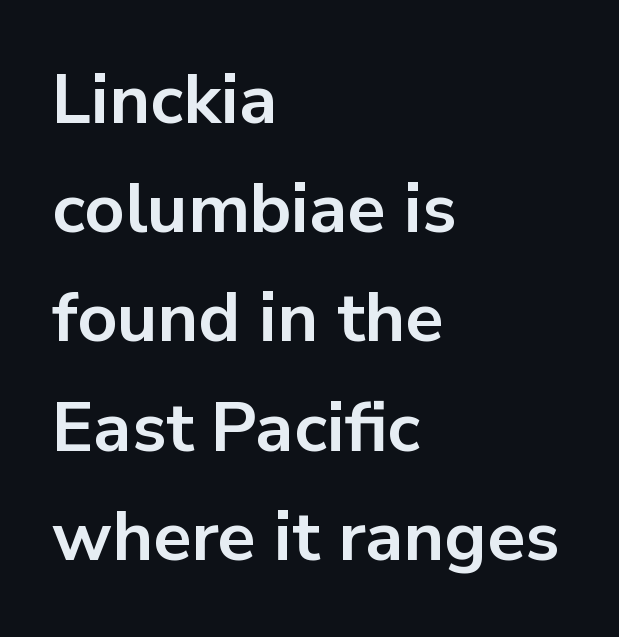
{"serif": "no", "italic": "no", "bold": "yes", "weight": "bold", "width": "normal", "stroke_contrast": "low", "x_height": "medium", "monospaced": "no", "underline": "no", "align": "left", "line_spacing": "normal", "line_spacing_ratio": 1.56, "letter_spacing": "normal", "letter_spacing_em": 0.0, "glyph_px": 70}
